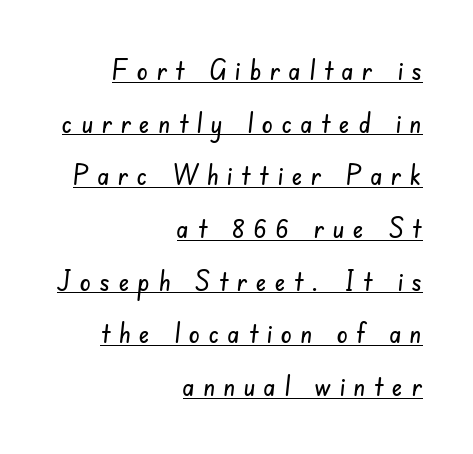
The letters advance in unequal steps, a hallmark of proportional type. The string is rendered with underlining switched on. The characters display no serif detailing; their extremities are plain. Students, note that the glyphs here are deliberately spaced far apart. Right-aligned paragraph, ragged on the left.
